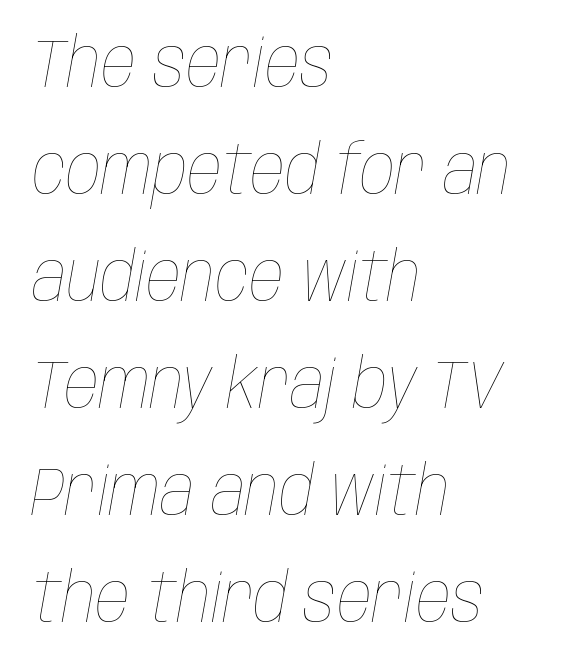
Q: Is the text bold? A: No.
Q: Is the text italic (slanted)? A: Yes, it leans right by about 10 degrees.
Q: Is the text underlined? A: No.
Q: How is the paragraph aligned? A: Left-aligned.
Q: Is the spacing between letters normal or unusually wide? A: Normal.
Q: Is the spacing between lines tight, normal or loose? A: Normal.
Q: Width (condensed, normal, or wide)? A: Condensed.
Q: Stroke contrast? A: Low.
Q: x-height? A: Large.
Q: Monospaced? A: No.
